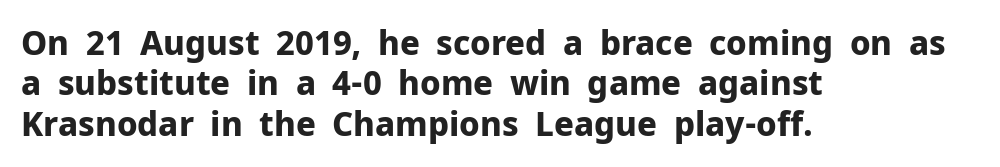
Q: Is the text bold? A: Yes.
Q: Is the text italic (slanted)? A: No, it is upright.
Q: Is the typeface a serif or a sans-serif typeface? A: Sans-serif.
Q: Is the text underlined? A: No.
Q: How is the paragraph aligned? A: Left-aligned.
Q: Is the spacing between letters normal or unusually wide? A: Normal.
Q: Width (condensed, normal, or wide)? A: Normal.
Q: Stroke contrast? A: Low.
Q: x-height? A: Medium.
Q: Monospaced? A: No.
